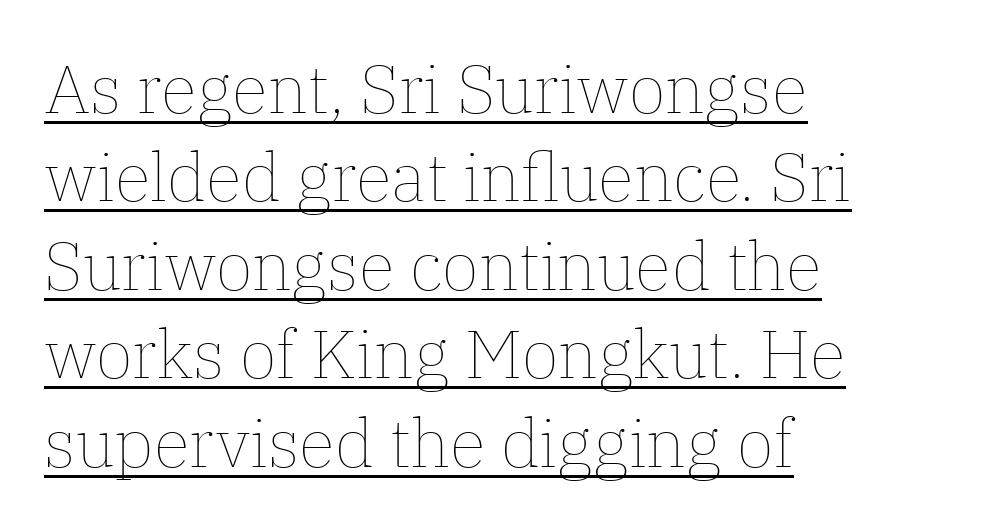
Q: Is the text bold? A: No.
Q: Is the text italic (slanted)? A: No, it is upright.
Q: Is the text underlined? A: Yes.
Q: How is the paragraph aligned? A: Left-aligned.
Q: Is the spacing between letters normal or unusually wide? A: Normal.
Q: Is the spacing between lines tight, normal or loose? A: Normal.
Q: Width (condensed, normal, or wide)? A: Normal.
Q: Stroke contrast? A: Low.
Q: x-height? A: Medium.
Q: Monospaced? A: No.
